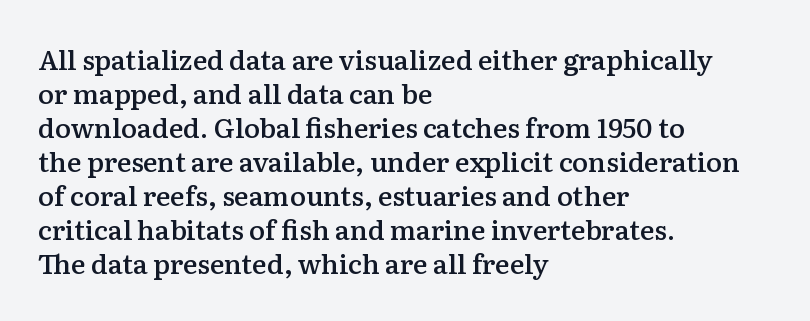
The image shows 27 px text type, upright; set left-aligned, normal line spacing (1.26x), normal letter spacing, not underlined.
